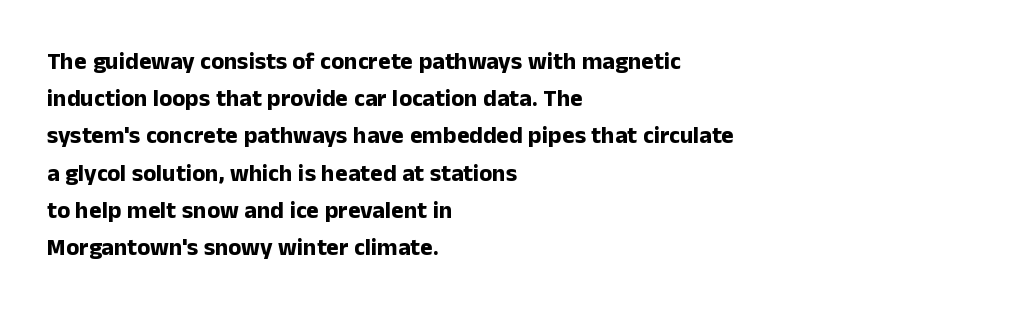
Q: Is the text bold? A: Yes.
Q: Is the text italic (slanted)? A: No, it is upright.
Q: Is the text underlined? A: No.
Q: How is the paragraph aligned? A: Left-aligned.
Q: Is the spacing between letters normal or unusually wide? A: Normal.
Q: Is the spacing between lines tight, normal or loose? A: Normal.
